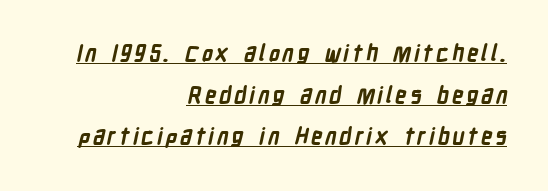
Q: Is the text bold? A: Yes.
Q: Is the text underlined? A: Yes.
Q: How is the paragraph aligned? A: Right-aligned.
